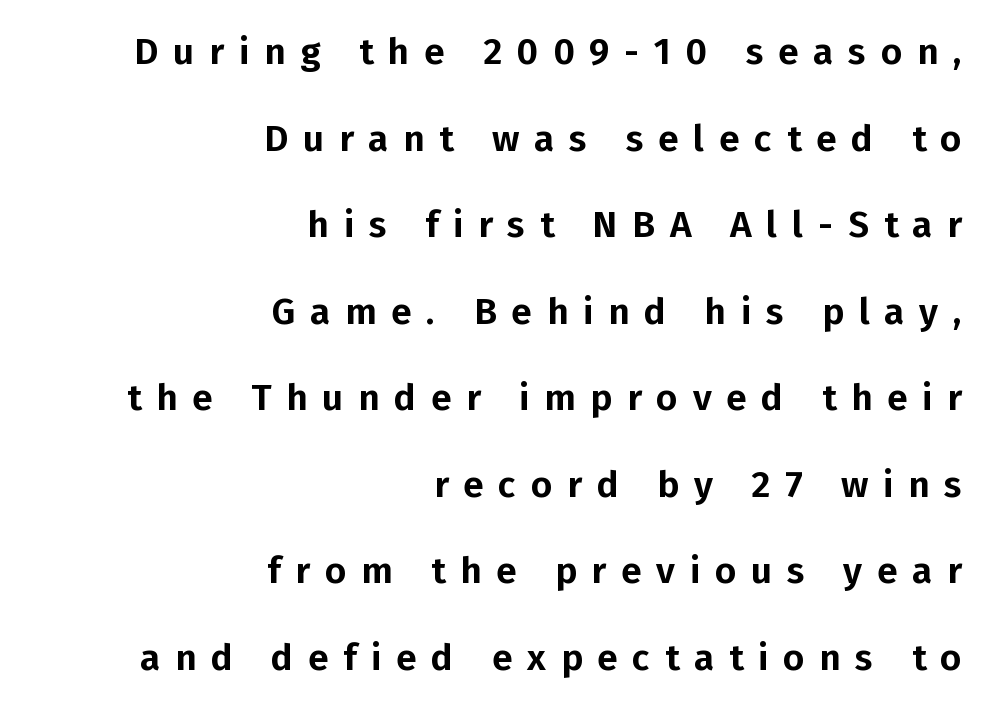
The image shows 37 px sans-serif type, upright; set right-aligned, loose line spacing (2.34x), unusually wide letter spacing (+0.4 em), not underlined; low stroke contrast and a medium x-height.
